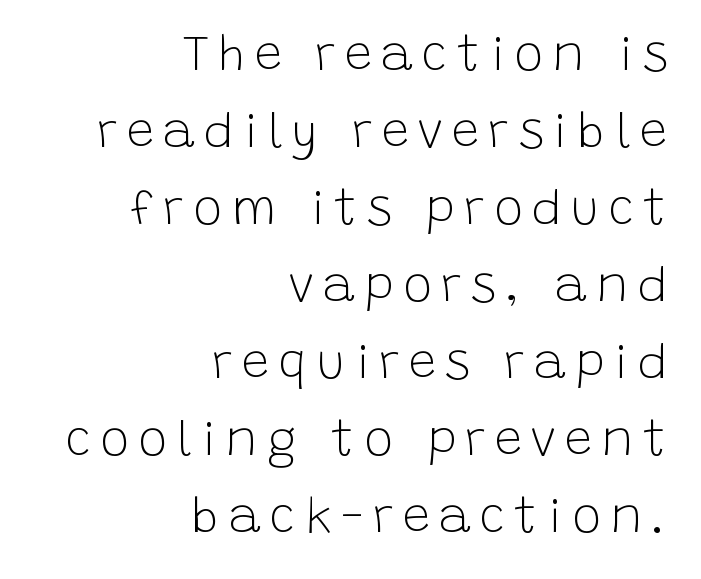
{"serif": "no", "italic": "no", "bold": "no", "weight": "light", "width": "normal", "stroke_contrast": "low", "x_height": "large", "monospaced": "no", "underline": "no", "align": "right", "line_spacing": "normal", "line_spacing_ratio": 1.57, "glyph_px": 49}
